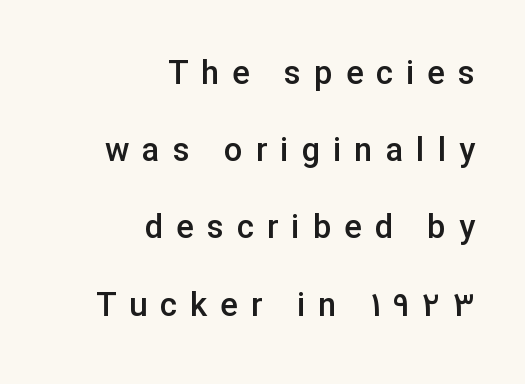
The image shows 33 px semibold sans-serif type, upright; set right-aligned, loose line spacing (2.34x), unusually wide letter spacing (+0.39 em), not underlined; low stroke contrast and a medium x-height.
